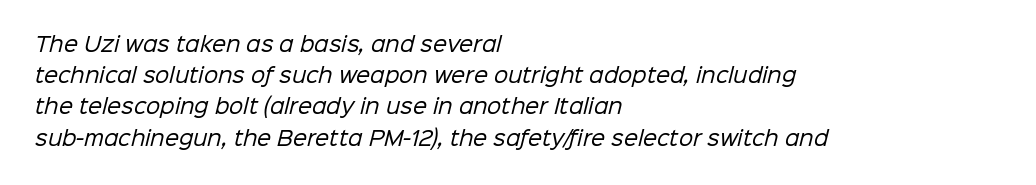
The space between consecutive lines is moderate. Letters rest on an invisible, unmarked baseline. Think standard paragraph weight, or any step lighter than that. Does extra space separate the letters? No, they use regular spacing. If you drew a ruler down the left edge, every line would touch it.
